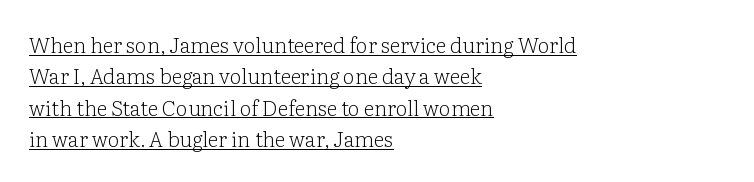
Q: Is the text bold? A: No.
Q: Is the text italic (slanted)? A: No, it is upright.
Q: Is the text underlined? A: Yes.
Q: How is the paragraph aligned? A: Left-aligned.
Q: Is the spacing between letters normal or unusually wide? A: Normal.
Q: Is the spacing between lines tight, normal or loose? A: Normal.
